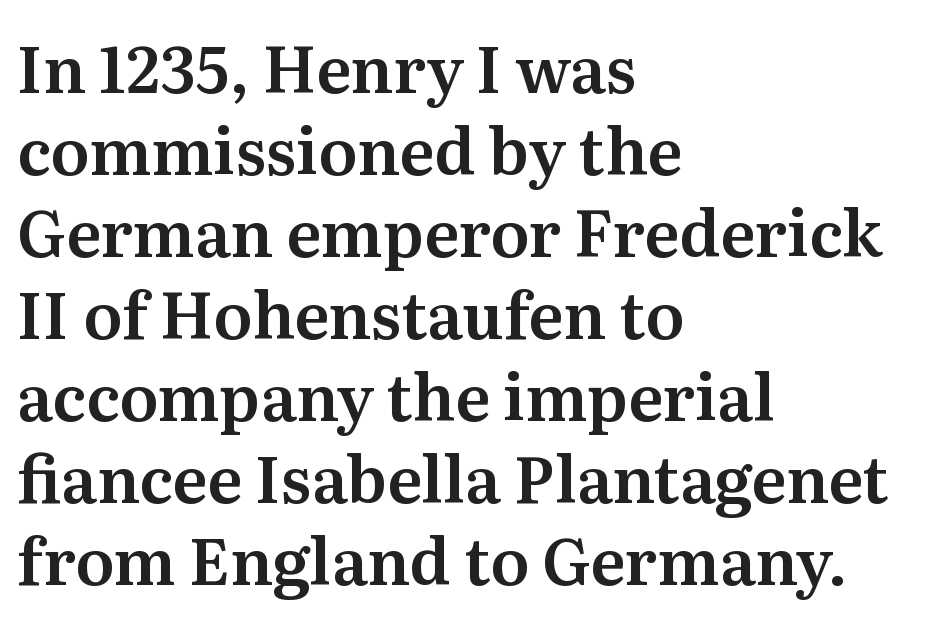
Q: Is the text italic (slanted)? A: No, it is upright.
Q: Is the typeface a serif or a sans-serif typeface? A: Serif.
Q: Is the text underlined? A: No.
Q: How is the paragraph aligned? A: Left-aligned.
Q: Is the spacing between letters normal or unusually wide? A: Normal.
Q: Is the spacing between lines tight, normal or loose? A: Normal.
Q: Width (condensed, normal, or wide)? A: Normal.
Q: Stroke contrast? A: Medium.
Q: x-height? A: Medium.
Q: Monospaced? A: No.
